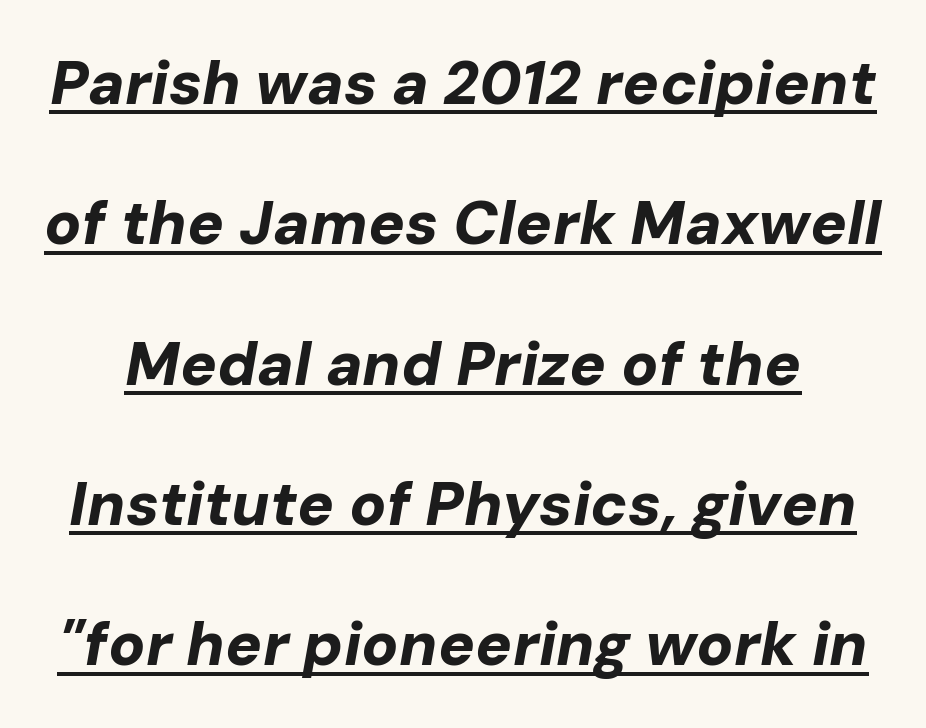
How are the letters spaced? Ordinarily, with no added tracking. Notice the wide empty band between every row — that's loose leading. The strokes are fattened all the way to bold. A typesetter would call this proportional, since set widths differ per character.
